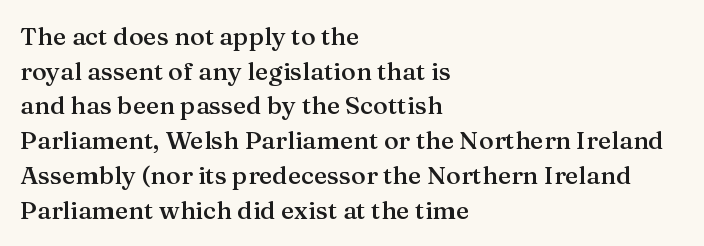
The image shows 25 px text type, upright; set left-aligned, normal line spacing (1.39x), normal letter spacing, not underlined.
